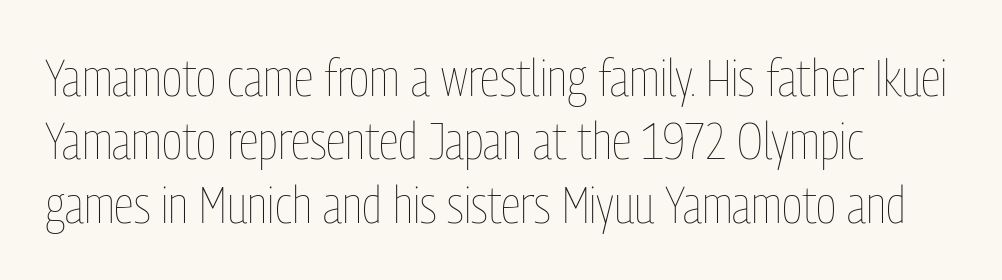
Q: Is the text bold? A: No.
Q: Is the text italic (slanted)? A: No, it is upright.
Q: Is the text underlined? A: No.
Q: How is the paragraph aligned? A: Left-aligned.
Q: Is the spacing between letters normal or unusually wide? A: Normal.
Q: Width (condensed, normal, or wide)? A: Condensed.
Q: Stroke contrast? A: Low.
Q: x-height? A: Medium.
Q: Monospaced? A: No.
